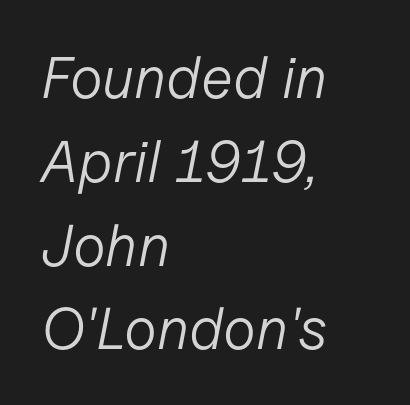
Each letter keeps its own natural width here, so spacing adapts to shape. This sample uses plain, unmodified letter spacing. Caption: face not bold, strokes unweighted. Line starts are locked; line ends wander. The axis of the letterforms is tilted away from vertical. The words here are not underlined.
